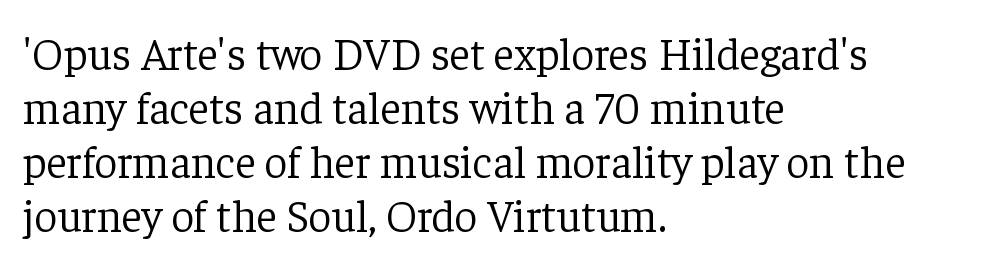
{"serif": "yes", "italic": "no", "bold": "no", "weight": "light", "width": "normal", "stroke_contrast": "low", "x_height": "medium", "monospaced": "no", "underline": "no", "align": "left", "line_spacing_ratio": 1.2, "letter_spacing": "normal", "letter_spacing_em": 0.0, "glyph_px": 45}
